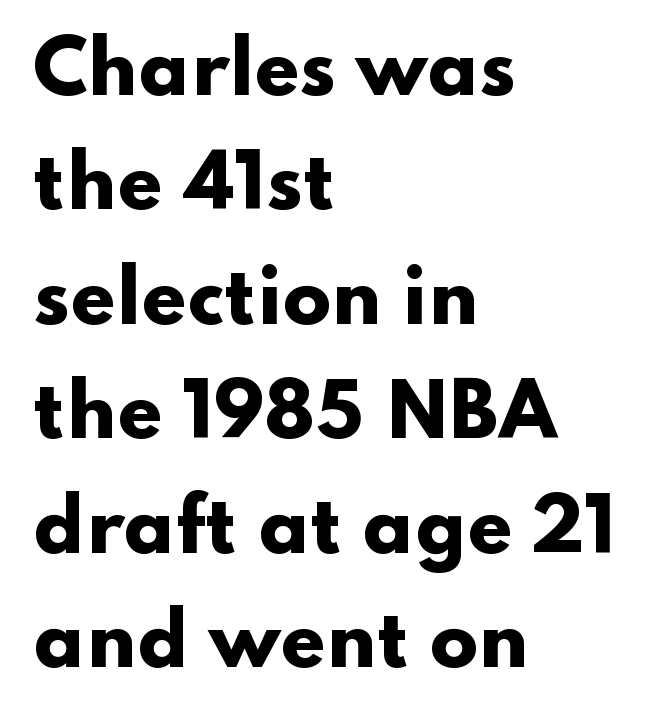
Q: Is the text bold? A: Yes.
Q: Is the text italic (slanted)? A: No, it is upright.
Q: Is the typeface a serif or a sans-serif typeface? A: Sans-serif.
Q: Is the text underlined? A: No.
Q: How is the paragraph aligned? A: Left-aligned.
Q: Is the spacing between letters normal or unusually wide? A: Normal.
Q: Is the spacing between lines tight, normal or loose? A: Normal.
Q: Width (condensed, normal, or wide)? A: Wide.
Q: Stroke contrast? A: Low.
Q: x-height? A: Small.
Q: Monospaced? A: No.
